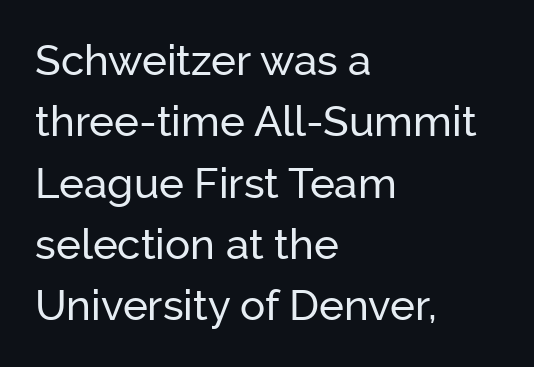
Q: Is the text italic (slanted)? A: No, it is upright.
Q: Is the typeface a serif or a sans-serif typeface? A: Sans-serif.
Q: Is the text underlined? A: No.
Q: How is the paragraph aligned? A: Left-aligned.
Q: Is the spacing between letters normal or unusually wide? A: Normal.
Q: Is the spacing between lines tight, normal or loose? A: Normal.
Q: Width (condensed, normal, or wide)? A: Normal.
Q: Stroke contrast? A: Low.
Q: x-height? A: Medium.
Q: Monospaced? A: No.
